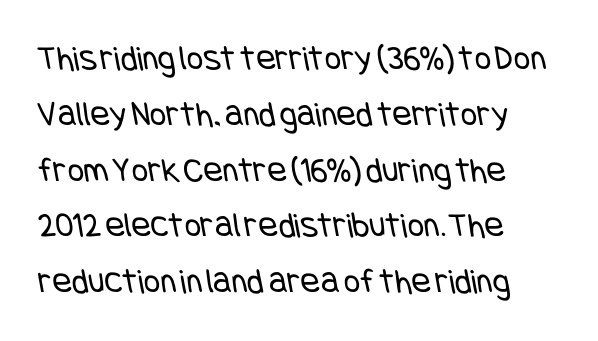
Compared with a centered layout, this one pins lines to the left instead. No extra tracking has been applied to these lines. The foot of each line stays bare and open. Is the stroke heavy? The answer is a plain regular-or-lighter. You can tell from the bare stems that sans-serif type was used.
